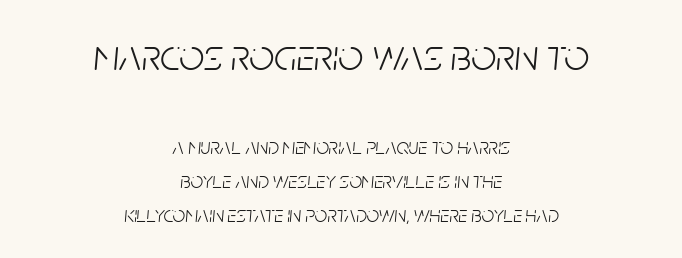
Q: Is the text bold? A: No.
Q: Is the text italic (slanted)? A: Yes, it leans right by about 5 degrees.
Q: Is the text underlined? A: No.
Q: How is the paragraph aligned? A: Centered.
Q: Is the spacing between letters normal or unusually wide? A: Normal.
Q: Is the spacing between lines tight, normal or loose? A: Normal.
Q: Which block of text is set in a larger size, the first (top) or the second (bottom)? A: The first (top) one.
Q: Width (condensed, normal, or wide)? A: Condensed.
Q: Stroke contrast? A: Low.
Q: x-height? A: Large.
Q: Monospaced? A: No.
